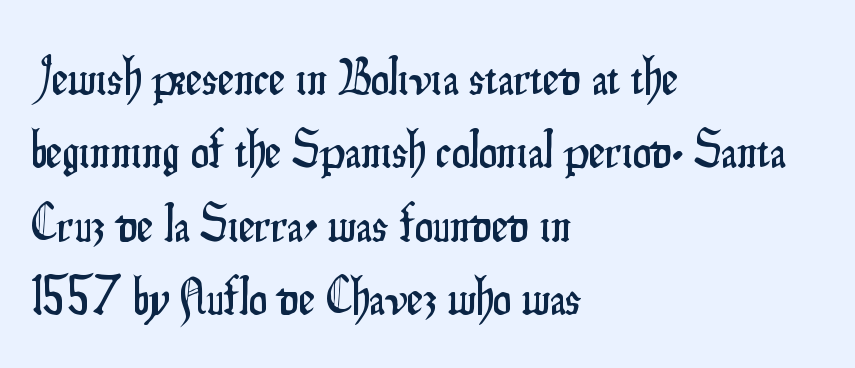
{"serif": "no", "italic": "no", "width": "condensed", "stroke_contrast": "low", "x_height": "small", "monospaced": "no", "underline": "no", "align": "left", "line_spacing": "normal", "line_spacing_ratio": 1.44, "letter_spacing": "normal", "letter_spacing_em": 0.0, "glyph_px": 51}
